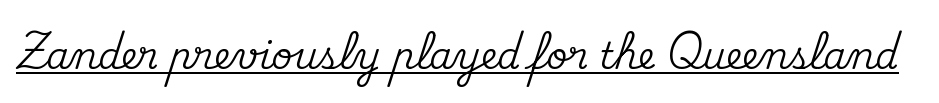
Q: Is the text italic (slanted)? A: Yes.
Q: Is the typeface a serif or a sans-serif typeface? A: Serif.
Q: Is the text underlined? A: Yes.
Q: Is the spacing between letters normal or unusually wide? A: Normal.
Q: Width (condensed, normal, or wide)? A: Normal.
Q: Stroke contrast? A: Medium.
Q: x-height? A: Small.
Q: Monospaced? A: No.
